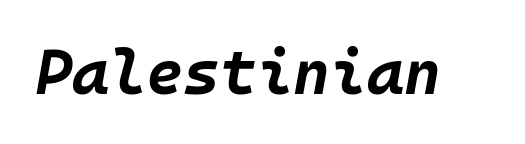
The image shows 63 px bold type, italic (leaning right); set normal letter spacing, not underlined; low stroke contrast and a large x-height.
